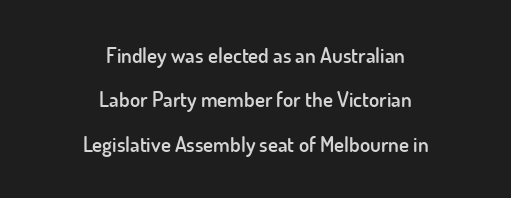
{"italic": "no", "bold": "semi", "underline": "no", "align": "center", "line_spacing": "loose", "line_spacing_ratio": 2.11, "letter_spacing": "normal", "letter_spacing_em": 0.0, "glyph_px": 21}
